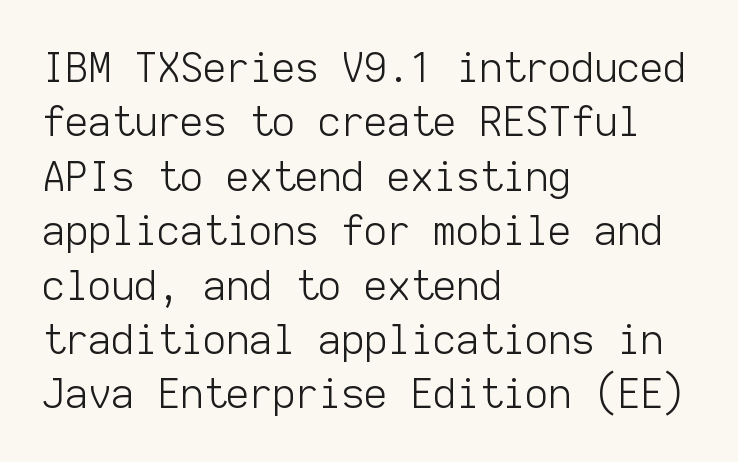
Q: Is the text bold? A: No.
Q: Is the text italic (slanted)? A: No, it is upright.
Q: Is the typeface a serif or a sans-serif typeface? A: Sans-serif.
Q: Is the text underlined? A: No.
Q: How is the paragraph aligned? A: Left-aligned.
Q: Is the spacing between letters normal or unusually wide? A: Normal.
Q: Is the spacing between lines tight, normal or loose? A: Normal.
Q: Width (condensed, normal, or wide)? A: Normal.
Q: Stroke contrast? A: Low.
Q: x-height? A: Medium.
Q: Monospaced? A: Yes.
